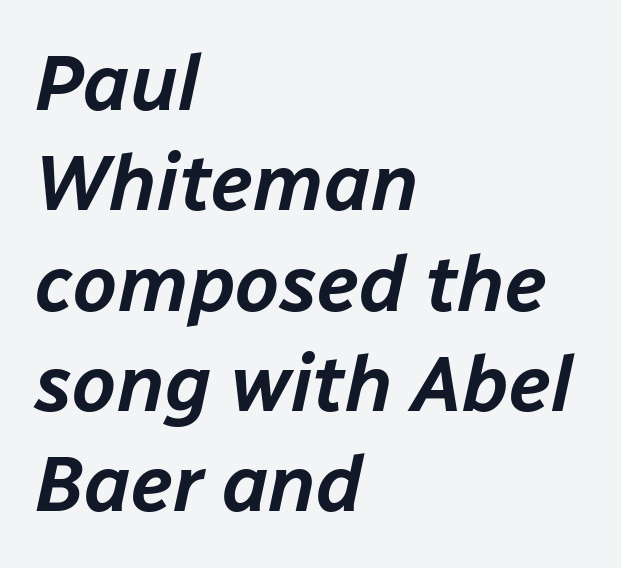
{"italic": "yes", "lean": "right", "slant_degrees": 12, "width": "normal", "stroke_contrast": "low", "x_height": "medium", "monospaced": "no", "underline": "no", "align": "left", "line_spacing": "normal", "line_spacing_ratio": 1.27, "letter_spacing": "normal", "letter_spacing_em": 0.0, "glyph_px": 79}
